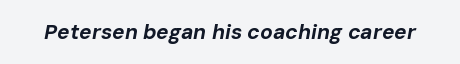
Q: Is the text bold? A: Yes.
Q: Is the text italic (slanted)? A: Yes, it leans right by about 10 degrees.
Q: Is the text underlined? A: No.
Q: Is the spacing between letters normal or unusually wide? A: Normal.
